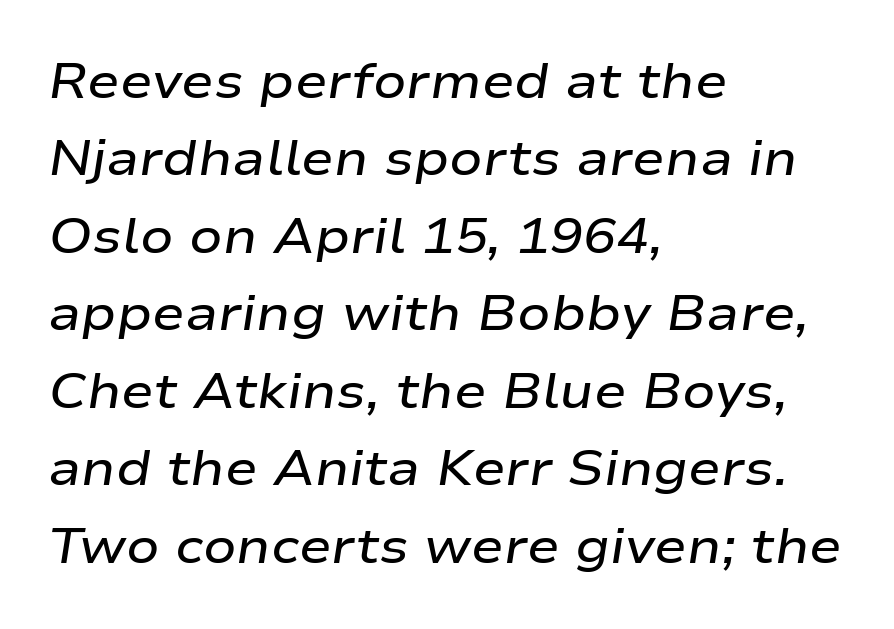
Q: Is the text bold? A: Semi-bold.
Q: Is the text italic (slanted)? A: Yes, it leans right by about 9 degrees.
Q: Is the text underlined? A: No.
Q: How is the paragraph aligned? A: Left-aligned.
Q: Is the spacing between letters normal or unusually wide? A: Normal.
Q: Is the spacing between lines tight, normal or loose? A: Normal.
Q: Width (condensed, normal, or wide)? A: Wide.
Q: Stroke contrast? A: Low.
Q: x-height? A: Medium.
Q: Monospaced? A: No.
